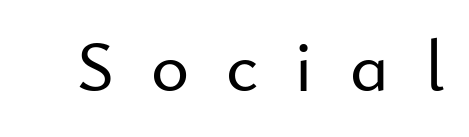
The image shows 73 px sans-serif type, upright; set unusually wide letter spacing (+0.5 em), not underlined; low stroke contrast and a small x-height.
